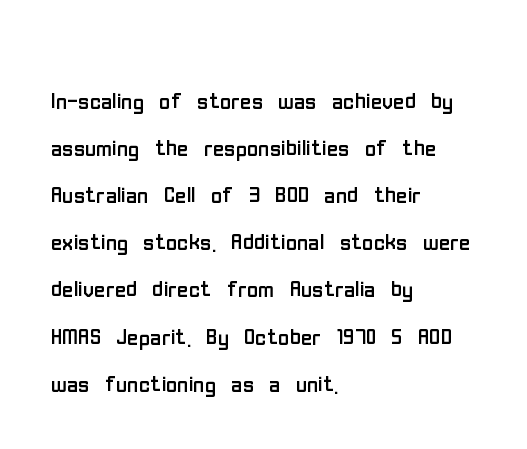
Q: Is the text bold? A: No.
Q: Is the text italic (slanted)? A: No, it is upright.
Q: Is the typeface a serif or a sans-serif typeface? A: Sans-serif.
Q: Is the text underlined? A: No.
Q: How is the paragraph aligned? A: Left-aligned.
Q: Is the spacing between letters normal or unusually wide? A: Normal.
Q: Is the spacing between lines tight, normal or loose? A: Normal.
Q: Width (condensed, normal, or wide)? A: Condensed.
Q: Stroke contrast? A: Low.
Q: x-height? A: Medium.
Q: Monospaced? A: No.
